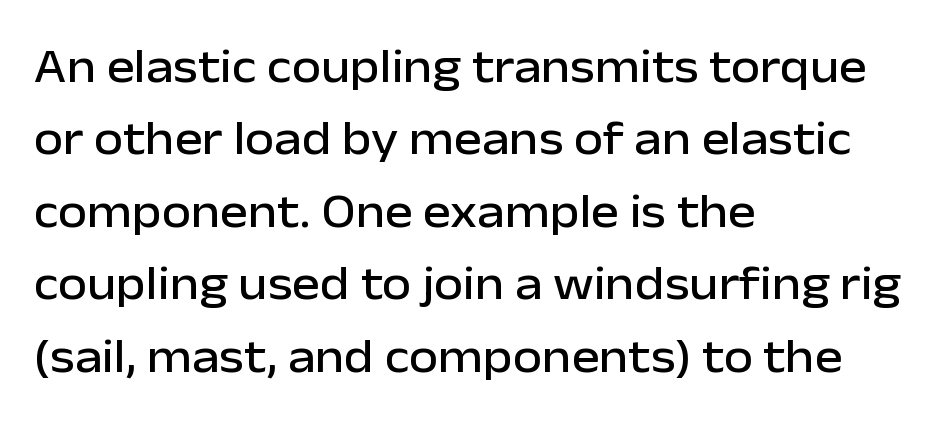
The rendering uses natural spacing where letterforms have individual widths. Anything drawn beneath the words? Only blank space. Does the copy run flush right? No — it runs flush left. These lines sit exactly where default settings would place them.
